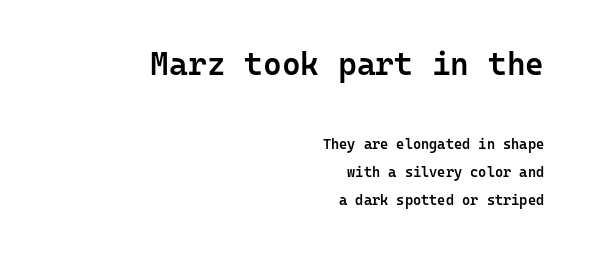
Q: Is the text bold? A: Semi-bold.
Q: Is the text italic (slanted)? A: No, it is upright.
Q: Is the typeface a serif or a sans-serif typeface? A: Sans-serif.
Q: Is the text underlined? A: No.
Q: How is the paragraph aligned? A: Right-aligned.
Q: Is the spacing between letters normal or unusually wide? A: Normal.
Q: Is the spacing between lines tight, normal or loose? A: Loose.
Q: Which block of text is set in a larger size, the first (top) or the second (bottom)? A: The first (top) one.
Q: Width (condensed, normal, or wide)? A: Normal.
Q: Stroke contrast? A: Low.
Q: x-height? A: Medium.
Q: Monospaced? A: Yes.
